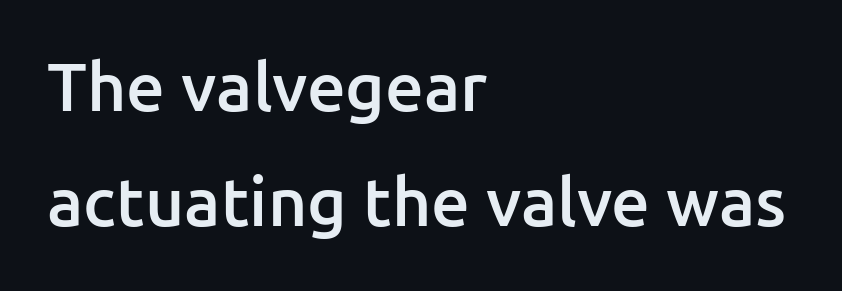
Q: Is the text bold? A: Semi-bold.
Q: Is the text italic (slanted)? A: No, it is upright.
Q: Is the typeface a serif or a sans-serif typeface? A: Sans-serif.
Q: Is the text underlined? A: No.
Q: How is the paragraph aligned? A: Left-aligned.
Q: Is the spacing between letters normal or unusually wide? A: Normal.
Q: Is the spacing between lines tight, normal or loose? A: Normal.
Q: Width (condensed, normal, or wide)? A: Normal.
Q: Stroke contrast? A: Low.
Q: x-height? A: Medium.
Q: Monospaced? A: No.
